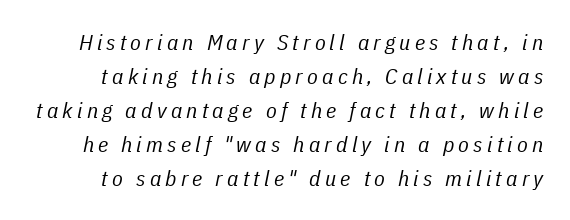
Q: Is the text bold? A: No.
Q: Is the text italic (slanted)? A: Yes, it leans right by about 11 degrees.
Q: Is the text underlined? A: No.
Q: Is the spacing between lines tight, normal or loose? A: Normal.
